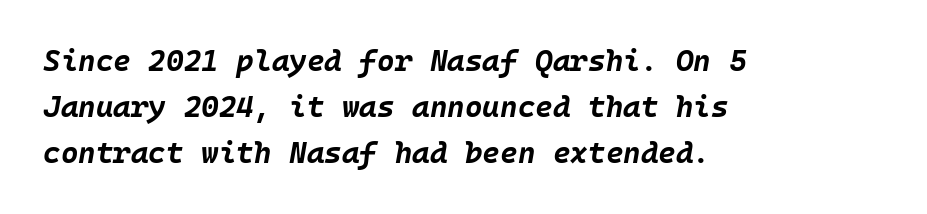
{"italic": "yes", "lean": "right", "slant_degrees": 10, "bold": "yes", "weight": "bold", "width": "normal", "stroke_contrast": "low", "x_height": "large", "underline": "no", "align": "left", "line_spacing": "normal", "line_spacing_ratio": 1.53, "letter_spacing": "normal", "letter_spacing_em": 0.0, "glyph_px": 30}
